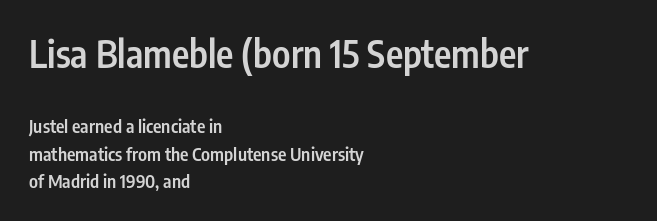
Characters follow at the spacing the type designer built in. Is this a fixed-width face? No — the glyphs have proportional, varying widths. Check under the words: just untouched page. The axis of the letterforms is exactly vertical.
